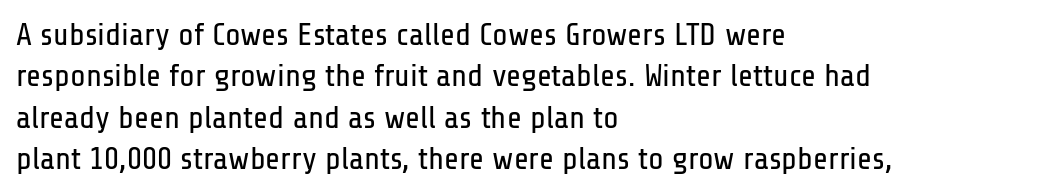
Bare-footed words on every line. The setting favours the left margin, as ordinary paragraphs usually do. The letters stand upright; this is a roman face. Evenly set lines give the paragraph a standard silhouette. Proportional: the letters do not fall into vertical columns. Ink coverage per letter is moderate at most.
